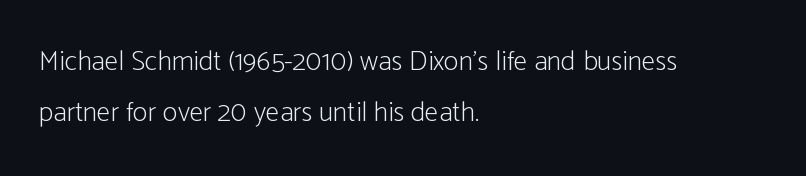
Q: Is the text bold? A: No.
Q: Is the text italic (slanted)? A: No, it is upright.
Q: Is the typeface a serif or a sans-serif typeface? A: Sans-serif.
Q: Is the text underlined? A: No.
Q: How is the paragraph aligned? A: Left-aligned.
Q: Is the spacing between letters normal or unusually wide? A: Normal.
Q: Width (condensed, normal, or wide)? A: Condensed.
Q: Stroke contrast? A: Low.
Q: x-height? A: Medium.
Q: Monospaced? A: No.
